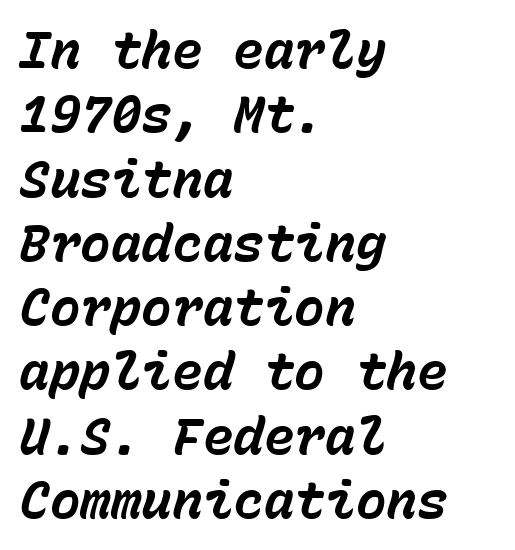
Q: Is the text bold? A: Yes.
Q: Is the text italic (slanted)? A: Yes, it leans right by about 15 degrees.
Q: Is the text underlined? A: No.
Q: How is the paragraph aligned? A: Left-aligned.
Q: Is the spacing between letters normal or unusually wide? A: Normal.
Q: Is the spacing between lines tight, normal or loose? A: Normal.
Q: Width (condensed, normal, or wide)? A: Normal.
Q: Stroke contrast? A: Low.
Q: x-height? A: Medium.
Q: Monospaced? A: Yes.
